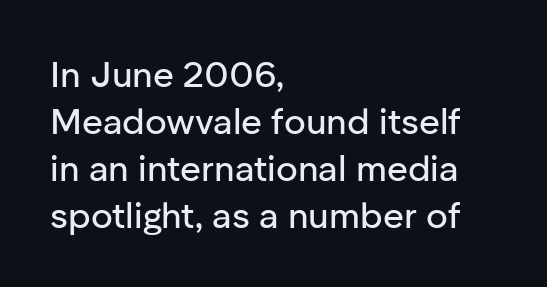
Q: Is the text italic (slanted)? A: No, it is upright.
Q: Is the typeface a serif or a sans-serif typeface? A: Sans-serif.
Q: Is the text underlined? A: No.
Q: How is the paragraph aligned? A: Left-aligned.
Q: Is the spacing between letters normal or unusually wide? A: Normal.
Q: Is the spacing between lines tight, normal or loose? A: Normal.
Q: Width (condensed, normal, or wide)? A: Normal.
Q: Stroke contrast? A: Low.
Q: x-height? A: Medium.
Q: Monospaced? A: No.
